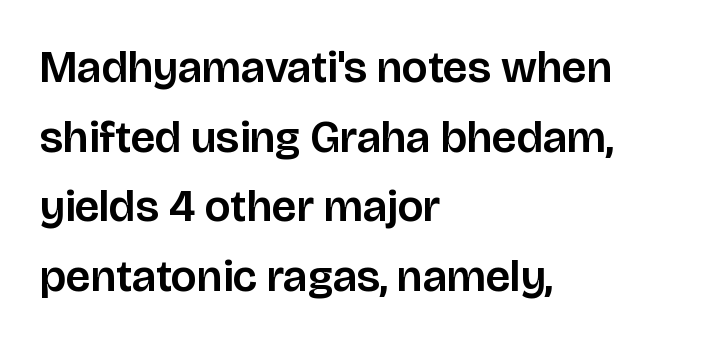
Q: Is the text italic (slanted)? A: No, it is upright.
Q: Is the typeface a serif or a sans-serif typeface? A: Sans-serif.
Q: Is the text underlined? A: No.
Q: How is the paragraph aligned? A: Left-aligned.
Q: Is the spacing between letters normal or unusually wide? A: Normal.
Q: Is the spacing between lines tight, normal or loose? A: Normal.
Q: Width (condensed, normal, or wide)? A: Normal.
Q: Stroke contrast? A: Low.
Q: x-height? A: Large.
Q: Monospaced? A: No.
